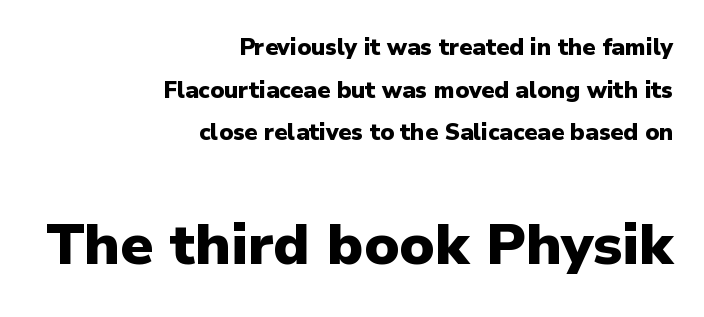
Q: Is the text bold? A: Yes.
Q: Is the text italic (slanted)? A: No, it is upright.
Q: Is the typeface a serif or a sans-serif typeface? A: Sans-serif.
Q: Is the text underlined? A: No.
Q: How is the paragraph aligned? A: Right-aligned.
Q: Is the spacing between letters normal or unusually wide? A: Normal.
Q: Which block of text is set in a larger size, the first (top) or the second (bottom)? A: The second (bottom) one.
Q: Width (condensed, normal, or wide)? A: Normal.
Q: Stroke contrast? A: Low.
Q: x-height? A: Medium.
Q: Monospaced? A: No.
